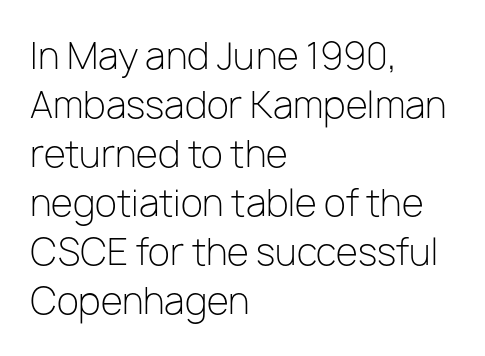
Q: Is the text bold? A: No.
Q: Is the text italic (slanted)? A: No, it is upright.
Q: Is the typeface a serif or a sans-serif typeface? A: Sans-serif.
Q: Is the text underlined? A: No.
Q: How is the paragraph aligned? A: Left-aligned.
Q: Is the spacing between letters normal or unusually wide? A: Normal.
Q: Is the spacing between lines tight, normal or loose? A: Normal.
Q: Width (condensed, normal, or wide)? A: Normal.
Q: Stroke contrast? A: Low.
Q: x-height? A: Medium.
Q: Monospaced? A: No.
